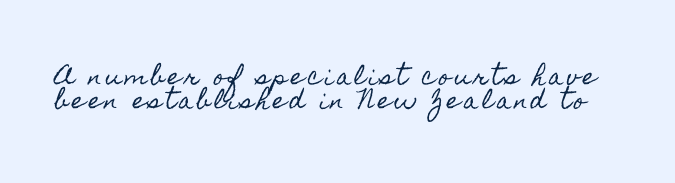
The image shows 22 px text type; set tight line spacing (1.11x), not underlined.
